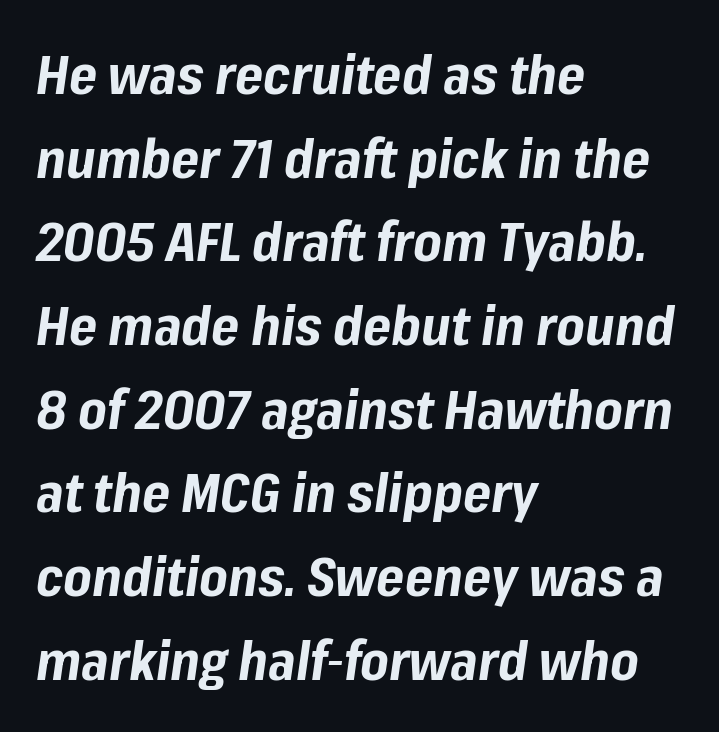
Q: Is the text bold? A: Yes.
Q: Is the text italic (slanted)? A: Yes, it leans right by about 8 degrees.
Q: Is the text underlined? A: No.
Q: How is the paragraph aligned? A: Left-aligned.
Q: Is the spacing between letters normal or unusually wide? A: Normal.
Q: Is the spacing between lines tight, normal or loose? A: Normal.
Q: Width (condensed, normal, or wide)? A: Normal.
Q: Stroke contrast? A: Low.
Q: x-height? A: Medium.
Q: Monospaced? A: No.
